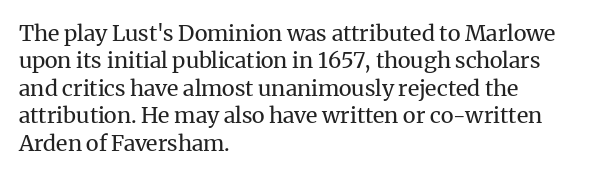
Counters stay open thanks to moderate or lighter strokes. All the whitespace from short lines collects on the right. Normally led — the rows are evenly, conventionally spaced. The glyphs are unaccompanied by any horizontal stroke below them.
